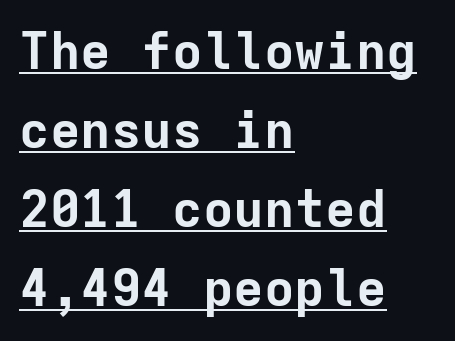
{"serif": "no", "italic": "no", "bold": "yes", "weight": "bold", "width": "normal", "stroke_contrast": "low", "x_height": "medium", "monospaced": "yes", "underline": "yes", "align": "left", "line_spacing": "normal", "line_spacing_ratio": 1.55, "letter_spacing": "normal", "letter_spacing_em": 0.0, "glyph_px": 51}
